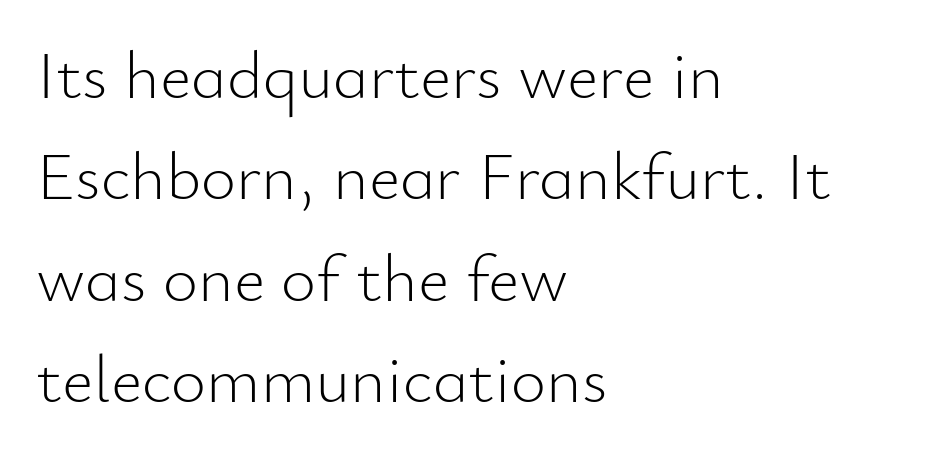
{"serif": "no", "italic": "no", "bold": "no", "weight": "light", "width": "normal", "stroke_contrast": "low", "x_height": "small", "monospaced": "no", "underline": "no", "align": "left", "line_spacing": "normal", "line_spacing_ratio": 1.49, "letter_spacing": "normal", "letter_spacing_em": 0.0, "glyph_px": 68}
